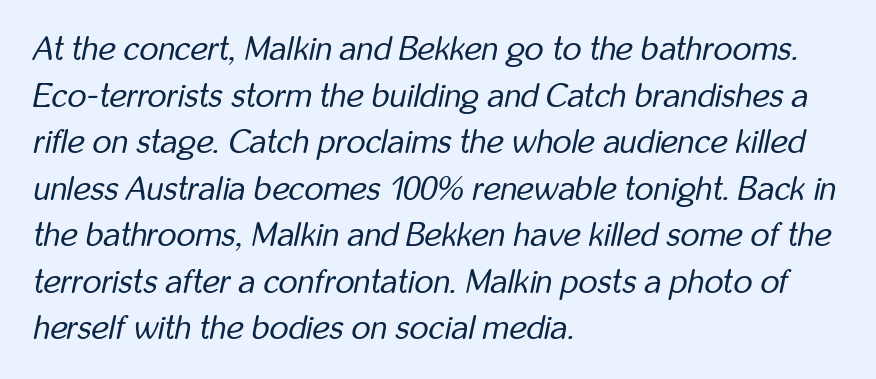
{"italic": "yes", "lean": "right", "slant_degrees": 12, "bold": "no", "weight": "regular", "width": "condensed", "stroke_contrast": "low", "x_height": "medium", "monospaced": "no", "underline": "no", "align": "left", "line_spacing": "normal", "line_spacing_ratio": 1.41, "letter_spacing": "normal", "letter_spacing_em": 0.0, "glyph_px": 33}
